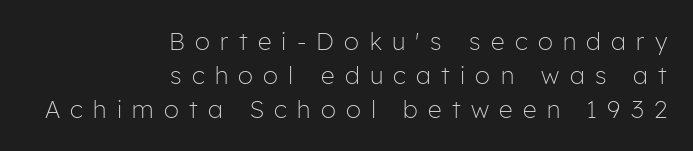
Stems here are at most as thick as an everyday book face. Line spacing here is normal. In terms of letterspacing, this is a distinctly airy, spread setting. Has an underline been added? It has not.
